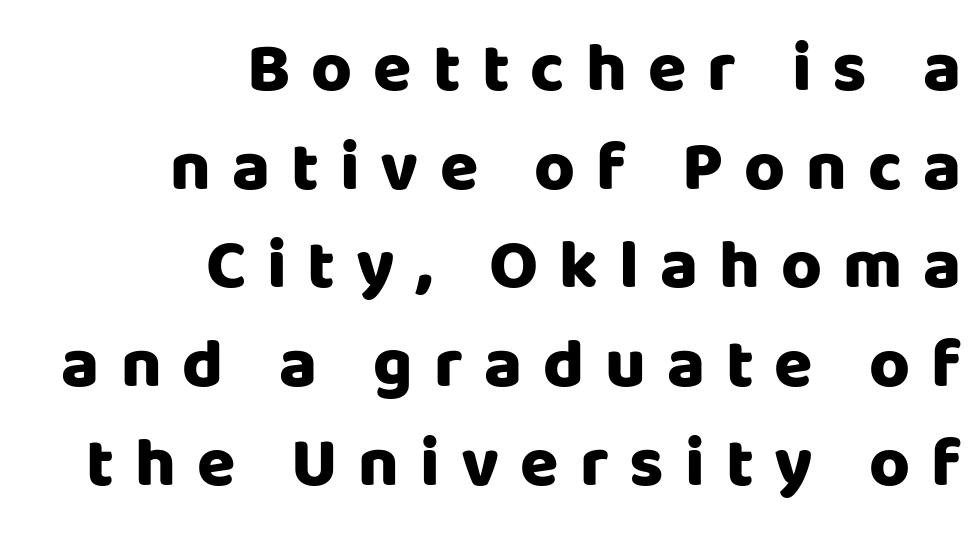
Q: Is the text bold? A: Yes.
Q: Is the text italic (slanted)? A: No, it is upright.
Q: Is the typeface a serif or a sans-serif typeface? A: Sans-serif.
Q: Is the text underlined? A: No.
Q: How is the paragraph aligned? A: Right-aligned.
Q: Is the spacing between letters normal or unusually wide? A: Unusually wide.
Q: Is the spacing between lines tight, normal or loose? A: Normal.
Q: Width (condensed, normal, or wide)? A: Normal.
Q: Stroke contrast? A: Low.
Q: x-height? A: Large.
Q: Monospaced? A: No.
